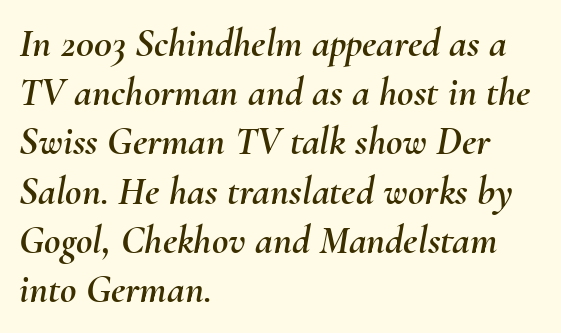
{"italic": "yes", "lean": "right", "slant_degrees": 10, "width": "normal", "stroke_contrast": "medium", "x_height": "small", "monospaced": "no", "underline": "no", "align": "left", "line_spacing_ratio": 1.23, "letter_spacing": "normal", "letter_spacing_em": 0.0, "glyph_px": 40}
